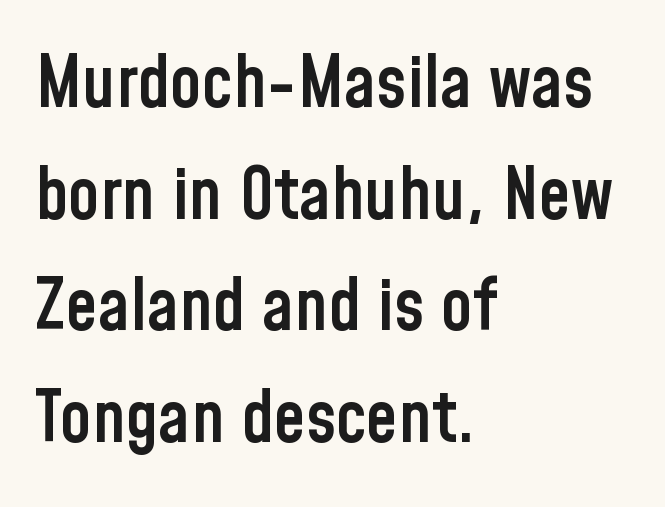
Glyph-to-glyph distance matches everyday printed text. One glance says typical: line gaps are just what's usual. This is the in-between weight designers call semibold or demi. Each row of text sits above clean, open space. The compositor pushed each line to the left boundary.
